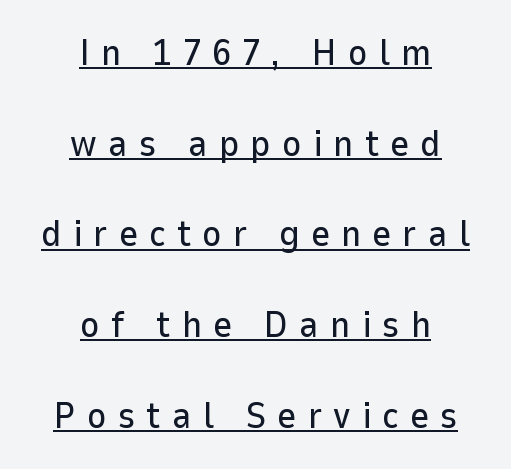
The image shows 37 px sans-serif type, upright; set centered, loose line spacing (2.45x), unusually wide letter spacing (+0.3 em), underlined; low stroke contrast and a medium x-height.
